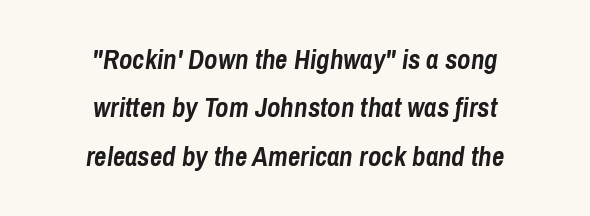
Q: Is the text bold? A: Yes.
Q: Is the text italic (slanted)? A: Yes, it leans right by about 8 degrees.
Q: Is the text underlined? A: No.
Q: How is the paragraph aligned? A: Centered.
Q: Is the spacing between letters normal or unusually wide? A: Normal.
